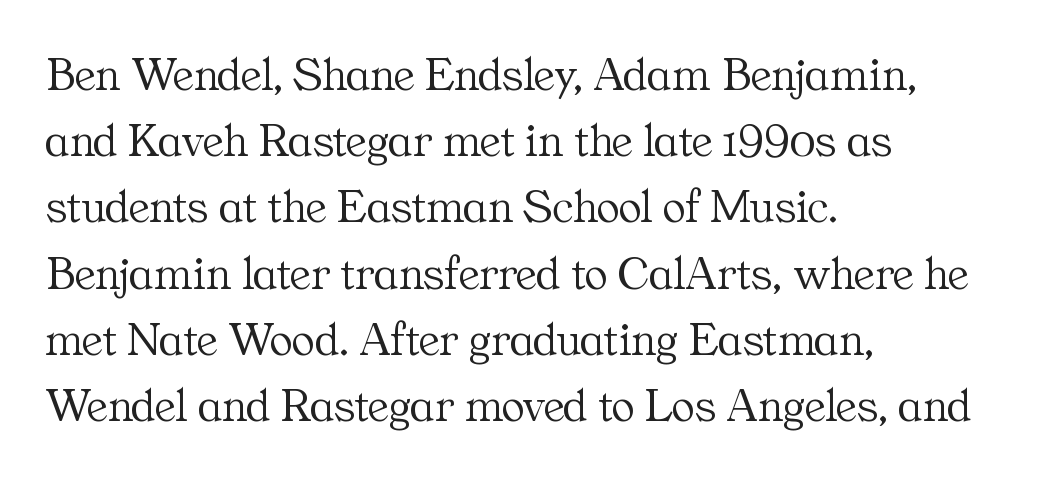
Q: Is the text bold? A: No.
Q: Is the text italic (slanted)? A: No, it is upright.
Q: Is the typeface a serif or a sans-serif typeface? A: Serif.
Q: Is the text underlined? A: No.
Q: How is the paragraph aligned? A: Left-aligned.
Q: Is the spacing between letters normal or unusually wide? A: Normal.
Q: Is the spacing between lines tight, normal or loose? A: Normal.
Q: Width (condensed, normal, or wide)? A: Normal.
Q: Stroke contrast? A: Medium.
Q: x-height? A: Medium.
Q: Monospaced? A: No.
